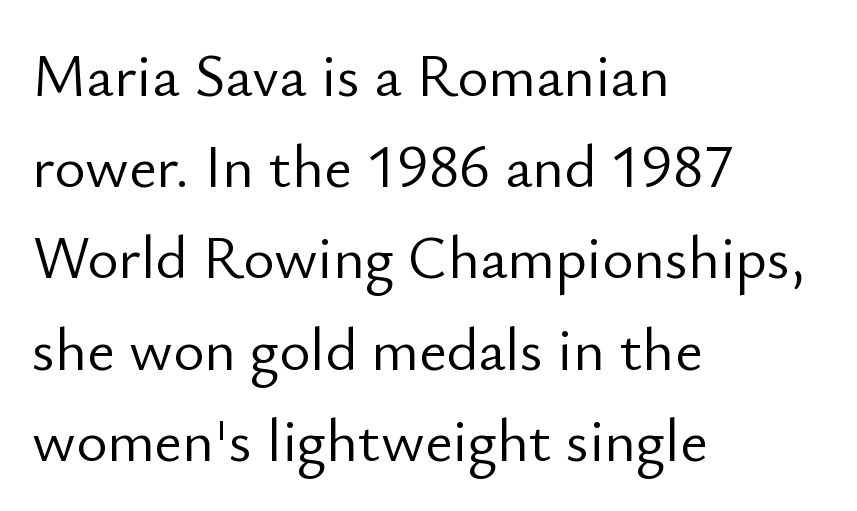
The image shows 60 px light sans-serif type, upright; set left-aligned, normal line spacing (1.52x), normal letter spacing, not underlined; low stroke contrast and a small x-height.
